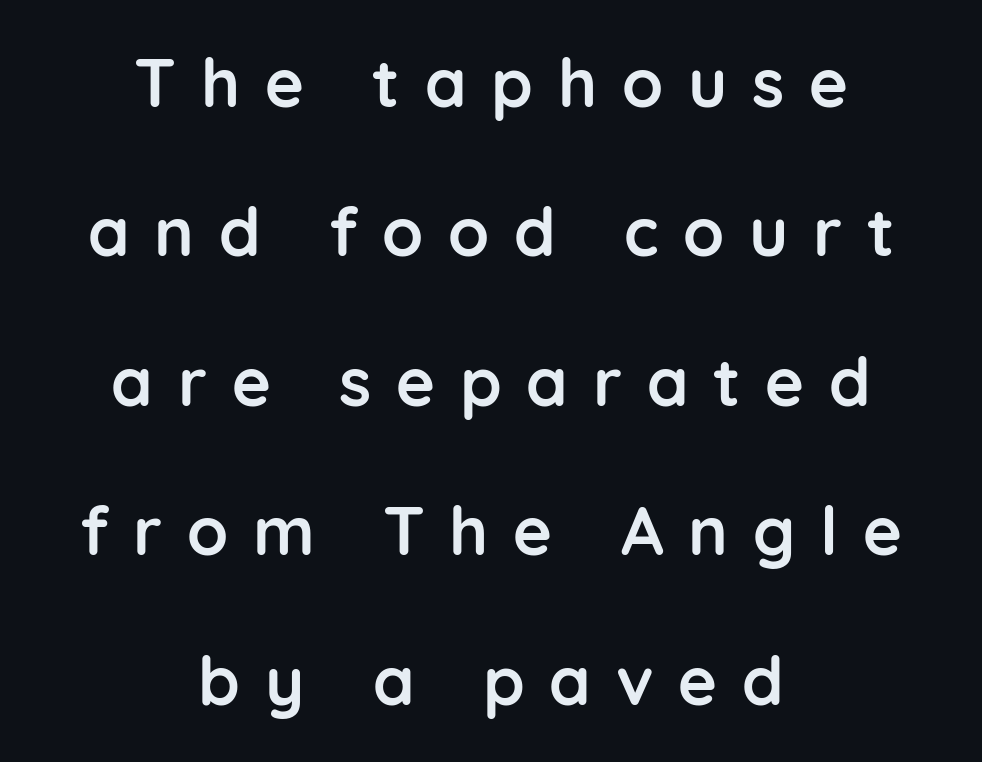
Is the letter spacing exaggerated? Yes — the characters are pushed far apart. Letterform terminals end flat and unadorned throughout the passage. Beneath every word, the page is bare. In terms of posture, this sample is upright. The face used here has the dense, thick strokes of a bold. A typesetter would call this proportional, since set widths differ per character.
